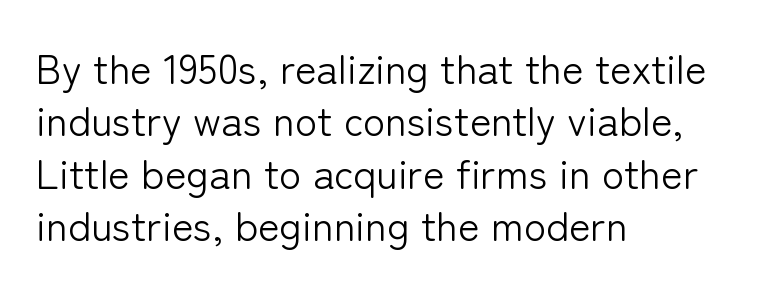
Tracking here is standard; glyphs follow each other at the usual distance. Plain, unruled lines of type. A normal amount of white space separates one row of letters from the next. If you drew a ruler down the left edge, every line would touch it.
